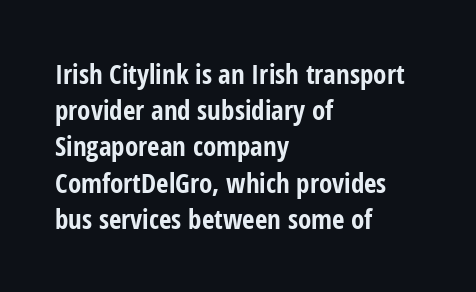
The image shows 27 px bold type, upright; set left-aligned, normal line spacing (1.34x), normal letter spacing, not underlined.
